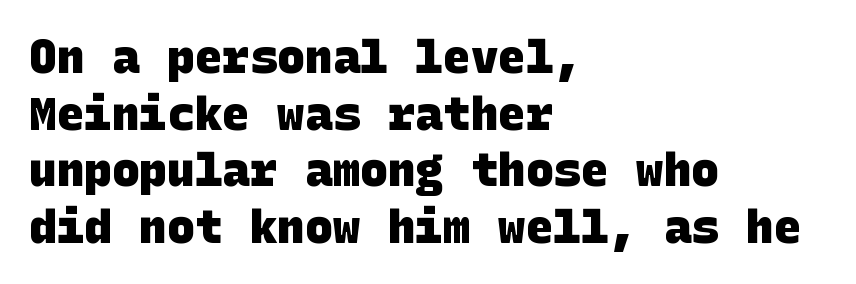
Typographic density is high because the face is bold. Notice how the passage keeps a crisp vertical edge on the left only. Unmarked baselines from the first word to the last. Serif or sans? Sans — the stroke terminals are bare. The passage shown has conventional tracking throughout.
